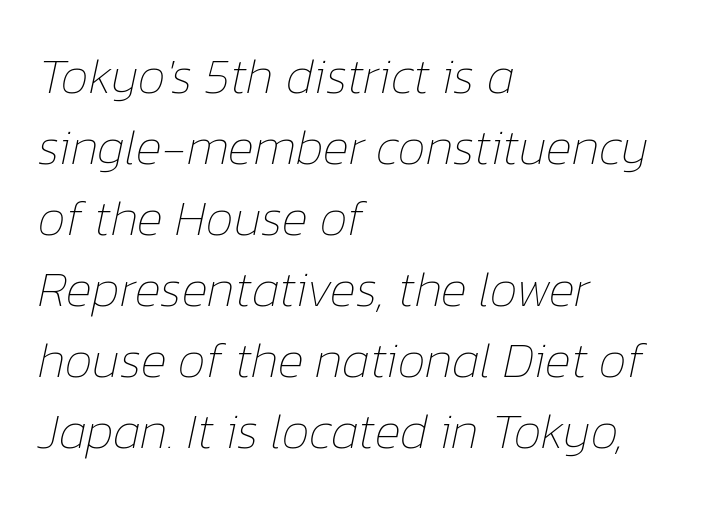
Reading down the block, your eye returns to a fixed left position each line. A quiet, ordinary-to-light weight characterises the typeface. Words float on clear page, feet unadorned. The rendering keeps characters at their native spacing. The rendering uses natural spacing where letterforms have individual widths. The passage shown leans; its letterforms are oblique.
